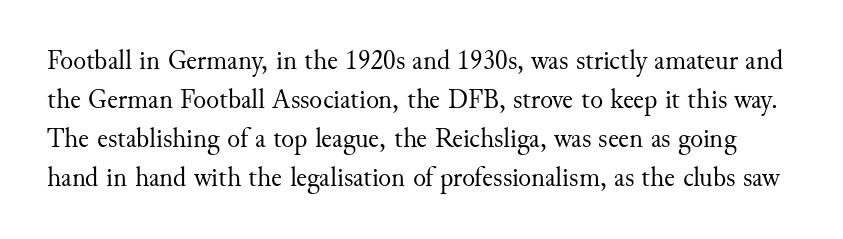
{"italic": "no", "bold": "no", "underline": "no", "line_spacing": "normal", "line_spacing_ratio": 1.44, "letter_spacing": "normal", "letter_spacing_em": 0.0, "glyph_px": 27}
